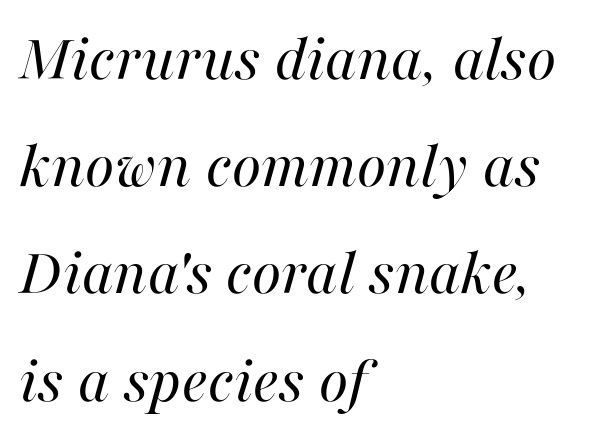
Weight: not bold — regular or lighter. The font's italic variant was chosen for this text. Compared with typical paragraphs, the rows here are spaced about the same. Proportional: the letters do not fall into vertical columns. Tracking here is standard; glyphs follow each other at the usual distance.
